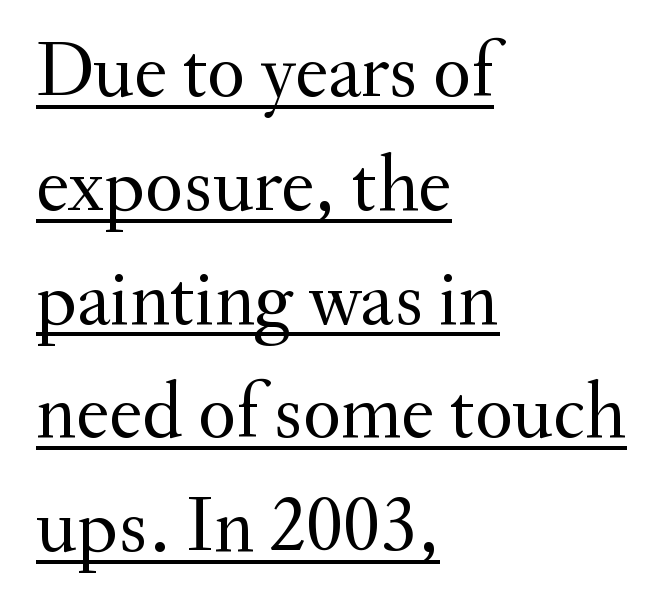
{"serif": "yes", "italic": "no", "bold": "no", "weight": "regular", "width": "normal", "stroke_contrast": "medium", "x_height": "small", "monospaced": "no", "underline": "yes", "align": "left", "line_spacing": "normal", "line_spacing_ratio": 1.44, "letter_spacing": "normal", "letter_spacing_em": 0.0, "glyph_px": 79}
